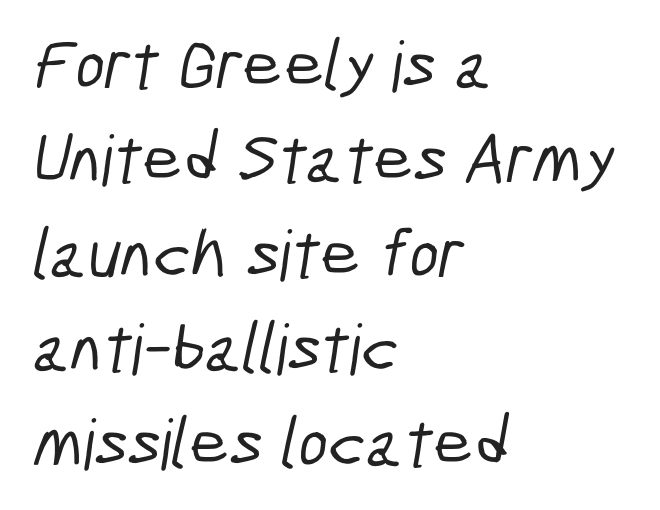
Character widths vary here, with narrow letters taking less room than wide ones. The lines in this sample share a left origin and differ only in where they stop. The vertical gap from one line to the next is medium. No extra tracking has been applied to these lines.
